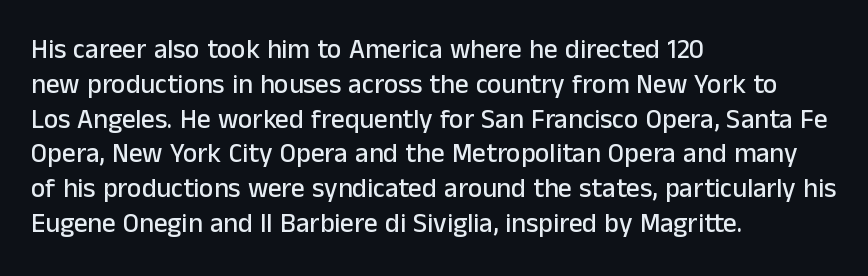
{"italic": "no", "underline": "no", "align": "left", "line_spacing": "normal", "line_spacing_ratio": 1.29, "letter_spacing": "normal", "letter_spacing_em": 0.0, "glyph_px": 27}
